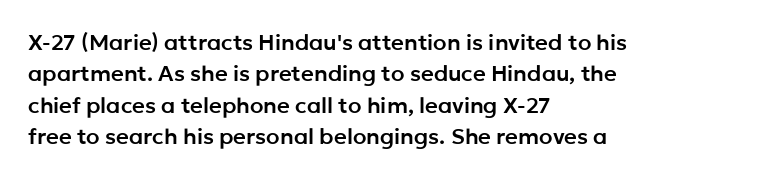
{"italic": "no", "underline": "no", "align": "left", "line_spacing": "normal", "line_spacing_ratio": 1.43, "letter_spacing": "normal", "letter_spacing_em": 0.0, "glyph_px": 22}
